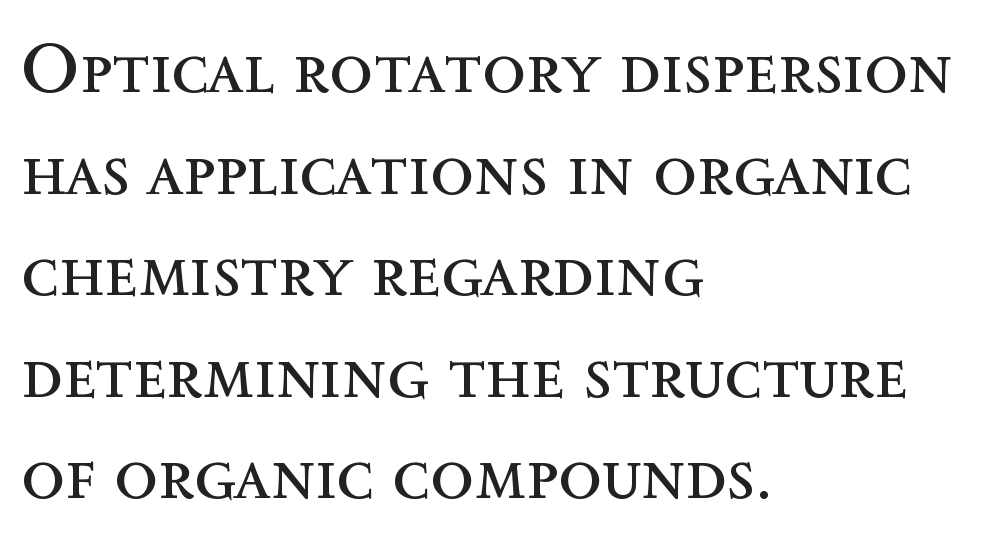
Q: Is the text bold? A: No.
Q: Is the text italic (slanted)? A: No, it is upright.
Q: Is the text underlined? A: No.
Q: How is the paragraph aligned? A: Left-aligned.
Q: Is the spacing between letters normal or unusually wide? A: Normal.
Q: Is the spacing between lines tight, normal or loose? A: Normal.
Q: Width (condensed, normal, or wide)? A: Normal.
Q: x-height? A: Medium.
Q: Monospaced? A: No.
